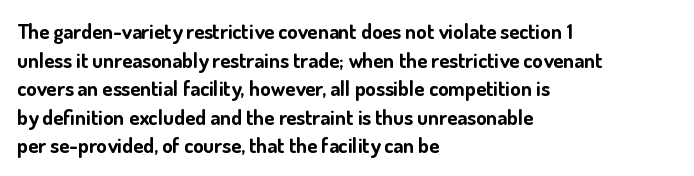
Q: Is the text bold? A: Yes.
Q: Is the text italic (slanted)? A: No, it is upright.
Q: Is the text underlined? A: No.
Q: How is the paragraph aligned? A: Left-aligned.
Q: Is the spacing between letters normal or unusually wide? A: Normal.
Q: Is the spacing between lines tight, normal or loose? A: Normal.
